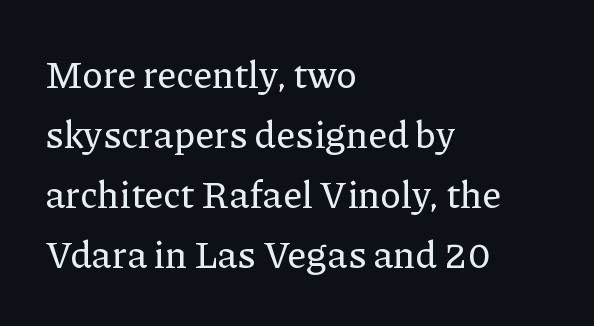
Q: Is the text italic (slanted)? A: No, it is upright.
Q: Is the typeface a serif or a sans-serif typeface? A: Serif.
Q: Is the text underlined? A: No.
Q: How is the paragraph aligned? A: Left-aligned.
Q: Is the spacing between letters normal or unusually wide? A: Normal.
Q: Is the spacing between lines tight, normal or loose? A: Normal.
Q: Width (condensed, normal, or wide)? A: Normal.
Q: Stroke contrast? A: Low.
Q: x-height? A: Medium.
Q: Monospaced? A: No.
